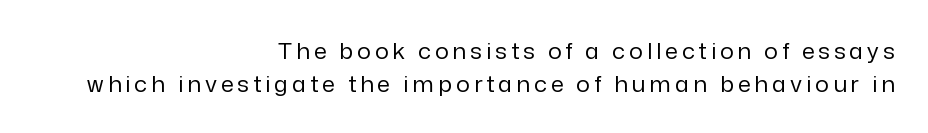
The image shows 23 px text type, upright; set right-aligned, normal line spacing (1.42x), not underlined.
